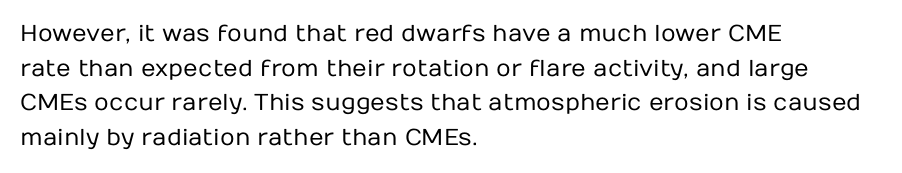
{"italic": "no", "bold": "no", "underline": "no", "align": "left", "line_spacing": "normal", "line_spacing_ratio": 1.51, "letter_spacing": "normal", "letter_spacing_em": 0.0, "glyph_px": 23}
